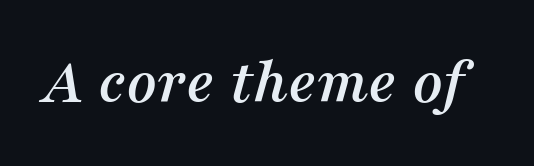
{"serif": "yes", "italic": "yes", "lean": "right", "slant_degrees": 16, "width": "normal", "stroke_contrast": "medium", "x_height": "medium", "monospaced": "no", "underline": "no", "letter_spacing": "normal", "letter_spacing_em": 0.0, "glyph_px": 66}
